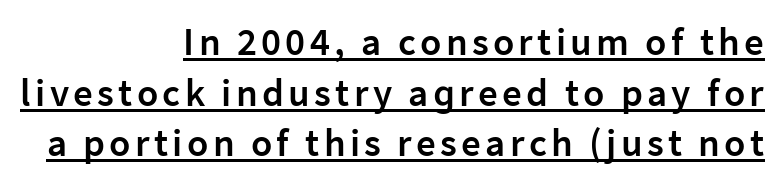
The image shows 39 px semibold sans-serif type, upright; set right-aligned, normal line spacing (1.3x), underlined; low stroke contrast and a medium x-height.
